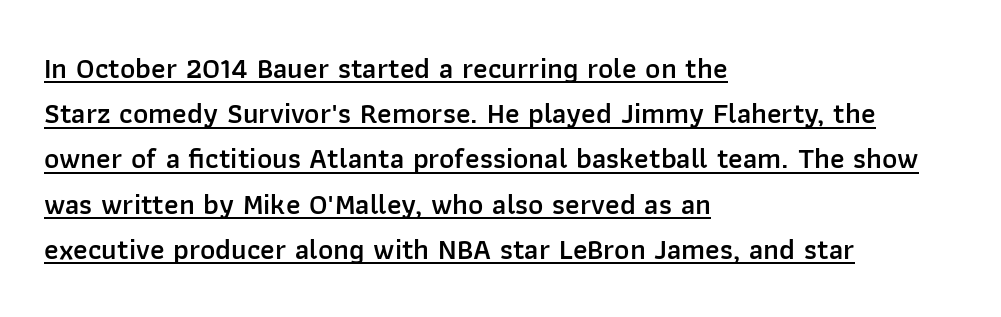
The lettering holds an erect, upright posture throughout. Underlining? Definitely there. Heft: intermediate — a semibold. Line beginnings align vertically; line endings do not. The rendering uses natural spacing where letterforms have individual widths.
